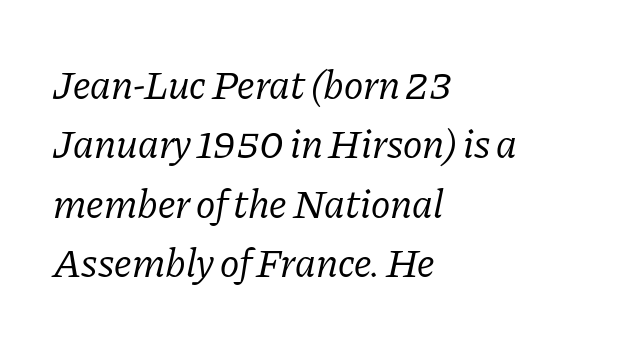
Q: Is the text bold? A: No.
Q: Is the text italic (slanted)? A: Yes, it leans right by about 11 degrees.
Q: Is the typeface a serif or a sans-serif typeface? A: Serif.
Q: Is the text underlined? A: No.
Q: How is the paragraph aligned? A: Left-aligned.
Q: Is the spacing between letters normal or unusually wide? A: Normal.
Q: Is the spacing between lines tight, normal or loose? A: Normal.
Q: Width (condensed, normal, or wide)? A: Normal.
Q: Stroke contrast? A: Low.
Q: x-height? A: Medium.
Q: Monospaced? A: No.
